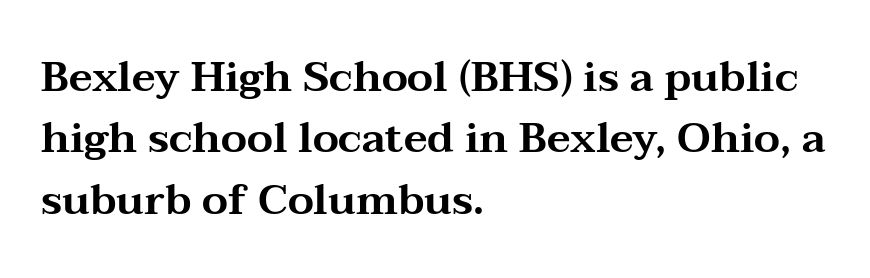
{"serif": "yes", "italic": "no", "width": "wide", "stroke_contrast": "medium", "x_height": "medium", "monospaced": "no", "underline": "no", "align": "left", "line_spacing": "normal", "line_spacing_ratio": 1.46, "letter_spacing": "normal", "letter_spacing_em": 0.0, "glyph_px": 42}
